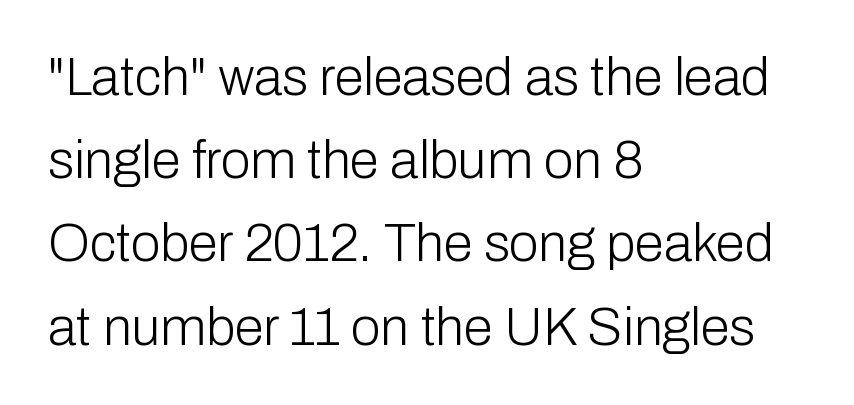
The face looks like a standard text weight, possibly lighter. Inter-character spacing is left at the font's built-in metrics. Is this a fixed-width face? No — the glyphs have proportional, varying widths. Horizontally, the lines are justified to the leading edge only. Upright lettering throughout. The characters display no serif detailing; their extremities are plain.
